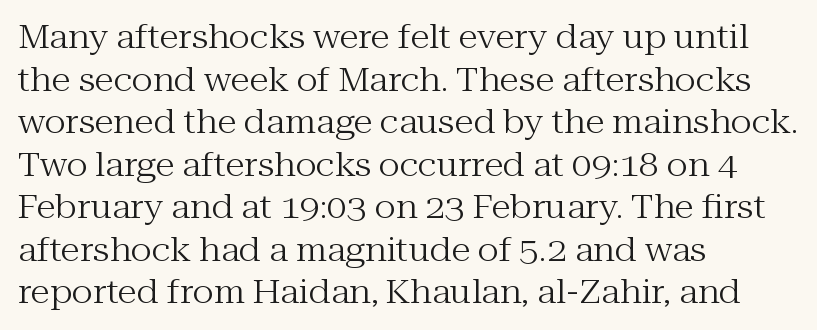
Honestly, the letter spacing is just normal — you wouldn't notice it. You can tell from the footed stems that serif type was used. The type sits square on the baseline with zero lean. Notice how the passage keeps a crisp vertical edge on the left only. The baseline area is clear.
